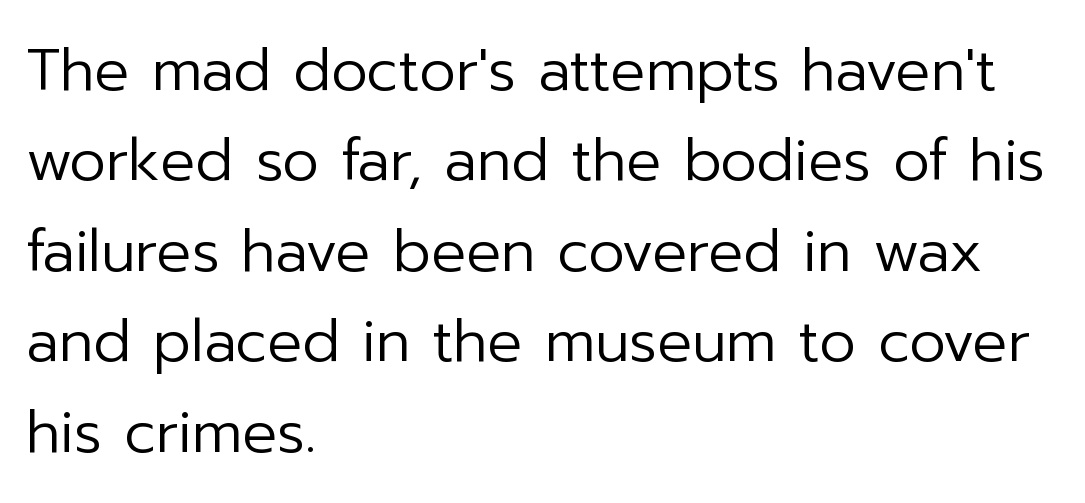
The image shows 58 px regular-weight sans-serif type, upright; set left-aligned, normal line spacing (1.56x), normal letter spacing, not underlined; low stroke contrast and a medium x-height.
